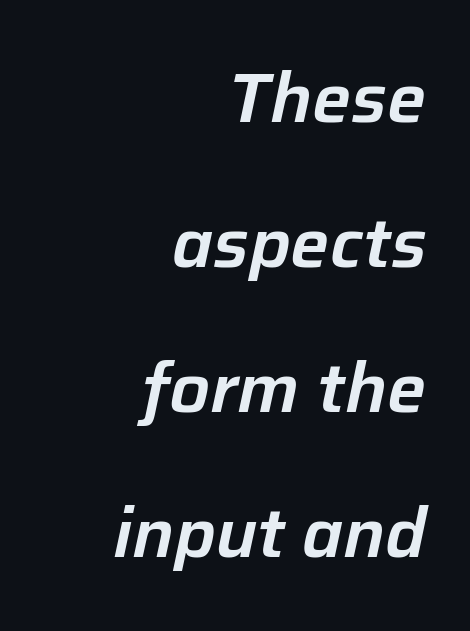
The image shows 69 px text type, italic (leaning right); set right-aligned, loose line spacing (2.1x), normal letter spacing, not underlined; low stroke contrast and a medium x-height.
